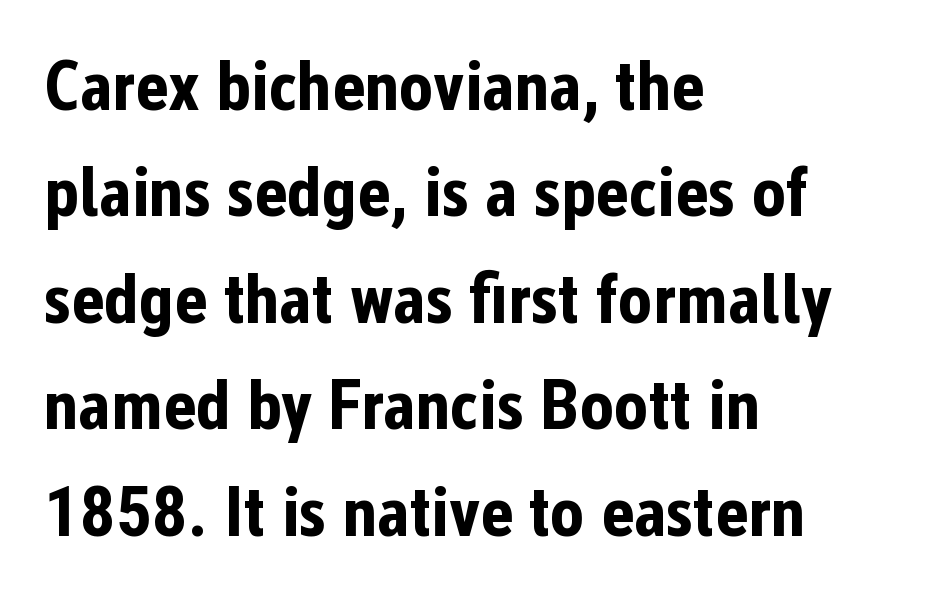
{"serif": "no", "italic": "no", "bold": "yes", "weight": "bold", "width": "condensed", "stroke_contrast": "low", "x_height": "medium", "monospaced": "no", "underline": "no", "align": "left", "line_spacing": "normal", "line_spacing_ratio": 1.5, "letter_spacing": "normal", "letter_spacing_em": 0.0, "glyph_px": 71}
